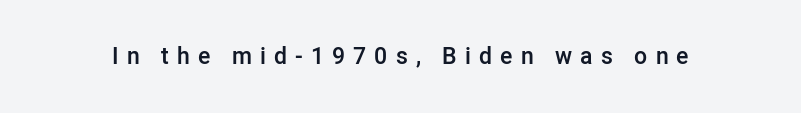
Q: Is the text bold? A: Semi-bold.
Q: Is the text italic (slanted)? A: No, it is upright.
Q: Is the text underlined? A: No.
Q: Is the spacing between letters normal or unusually wide? A: Unusually wide.
